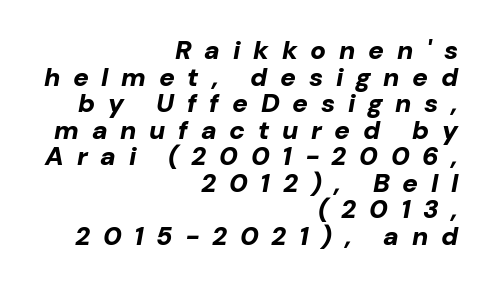
{"italic": "yes", "lean": "right", "slant_degrees": 10, "bold": "yes", "underline": "no", "align": "right", "line_spacing": "tight", "line_spacing_ratio": 1.02, "letter_spacing": "wide", "letter_spacing_em": 0.49, "glyph_px": 26}
